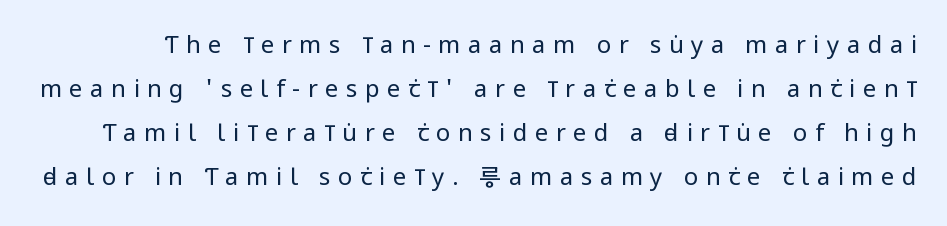
The image shows 24 px text type, upright; set line spacing 1.84x, unusually wide letter spacing (+0.31 em), not underlined.
